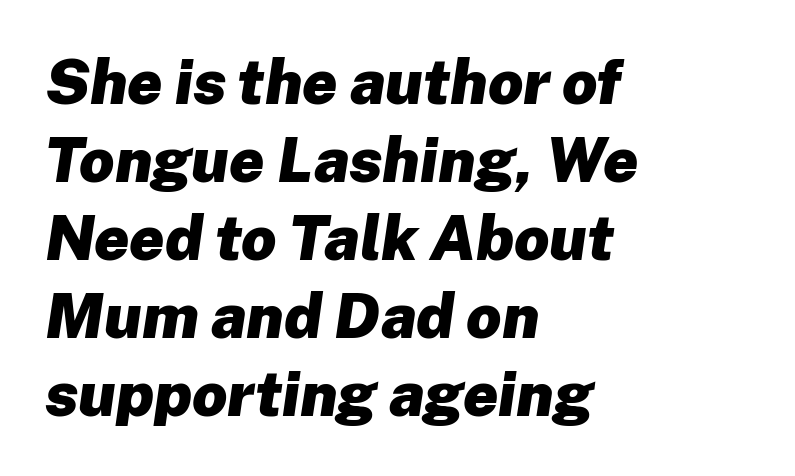
The image shows 62 px heavy type, italic (leaning right); set left-aligned, normal line spacing (1.26x), normal letter spacing, not underlined; low stroke contrast and a medium x-height.
